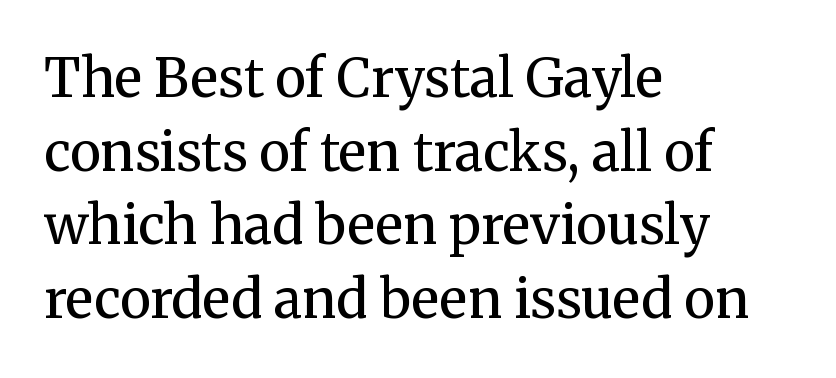
{"serif": "yes", "italic": "no", "bold": "no", "weight": "regular", "width": "normal", "stroke_contrast": "medium", "x_height": "medium", "monospaced": "no", "underline": "no", "align": "left", "line_spacing": "normal", "line_spacing_ratio": 1.39, "letter_spacing": "normal", "letter_spacing_em": 0.0, "glyph_px": 53}
